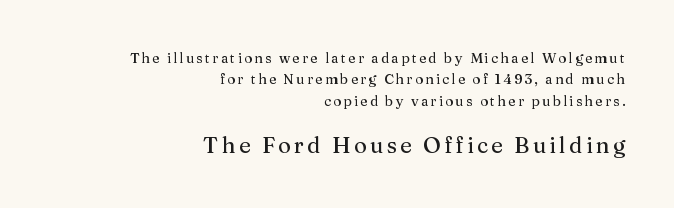
{"italic": "no", "underline": "no", "align": "right", "line_spacing": "normal", "line_spacing_ratio": 1.53, "larger_block": "second", "size_ratio": 1.57, "glyph_px": 22}
